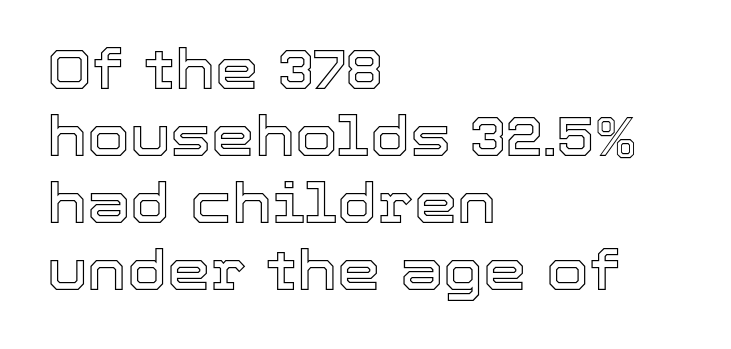
{"italic": "no", "width": "normal", "x_height": "medium", "monospaced": "no", "underline": "no", "align": "left", "line_spacing_ratio": 1.22, "letter_spacing": "normal", "letter_spacing_em": 0.0, "glyph_px": 55}
